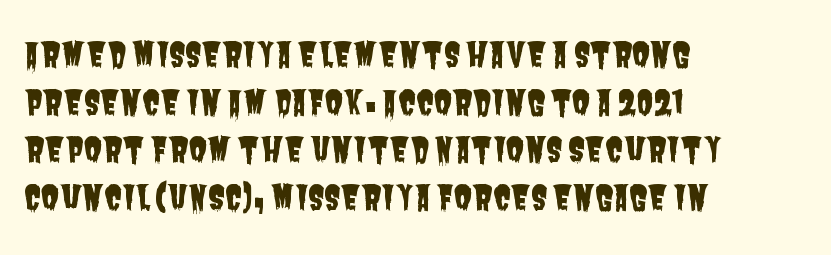
The image shows 33 px condensed sans-serif type; set left-aligned, normal line spacing (1.44x), normal letter spacing, not underlined; low stroke contrast and a large x-height.
